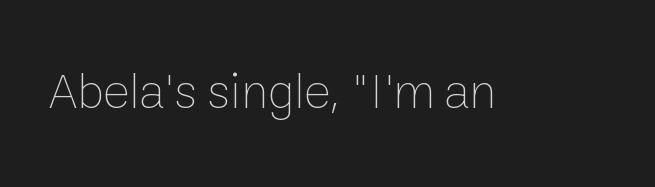
Q: Is the text bold? A: No.
Q: Is the text italic (slanted)? A: No, it is upright.
Q: Is the text underlined? A: No.
Q: Is the spacing between letters normal or unusually wide? A: Normal.
Q: Width (condensed, normal, or wide)? A: Normal.
Q: Stroke contrast? A: Low.
Q: x-height? A: Medium.
Q: Monospaced? A: No.
